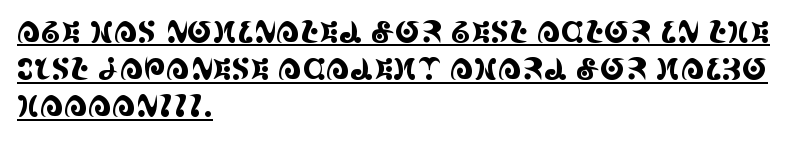
The compositor pushed each line to the left boundary. How are the letters spaced? Ordinarily, with no added tracking. It's the straight-up-and-down kind of type. Looks like regular typesetting: each glyph gets only the width it needs. This is serif lettering, the kind often seen in printed books. This is underlined copy, the kind a proofreader might mark for attention.
